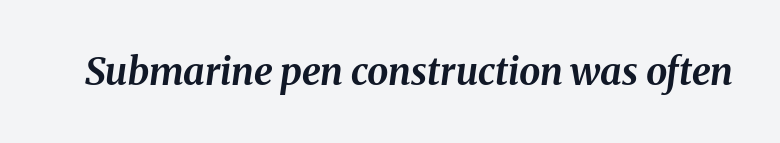
The image shows 38 px bold type, italic (leaning right); set normal letter spacing, not underlined; medium stroke contrast and a medium x-height.
